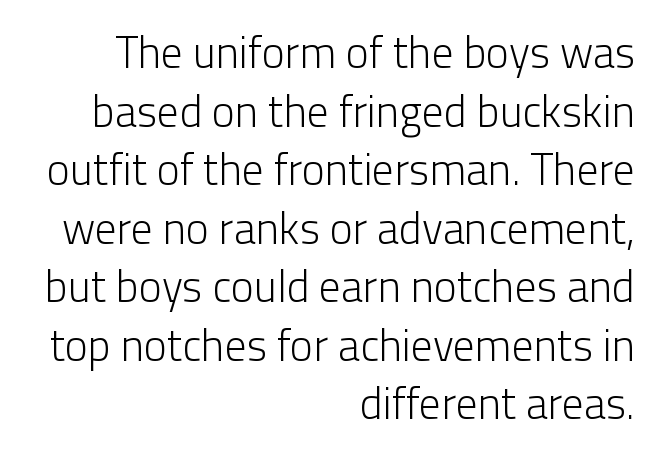
The image shows 44 px light sans-serif type, upright; set right-aligned, normal line spacing (1.33x), normal letter spacing, not underlined; low stroke contrast and a medium x-height.
